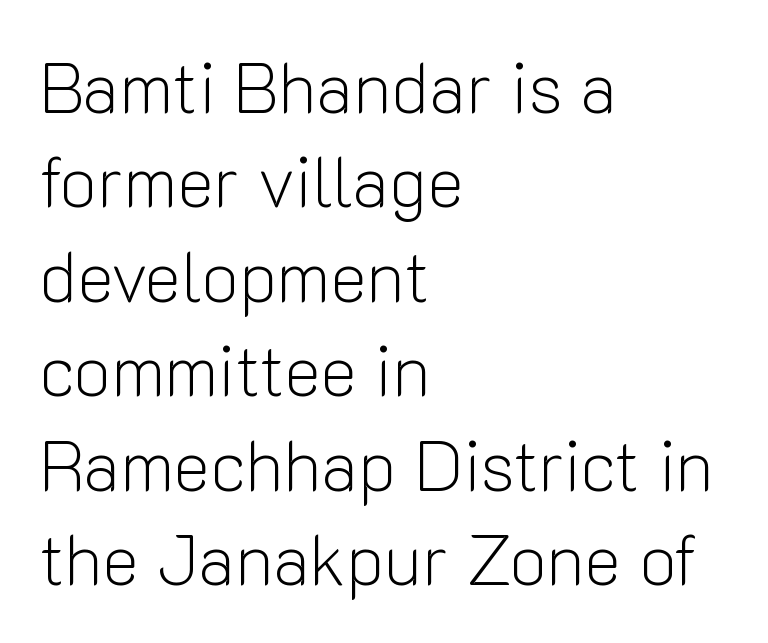
Q: Is the text bold? A: No.
Q: Is the text italic (slanted)? A: No, it is upright.
Q: Is the typeface a serif or a sans-serif typeface? A: Sans-serif.
Q: Is the text underlined? A: No.
Q: How is the paragraph aligned? A: Left-aligned.
Q: Is the spacing between letters normal or unusually wide? A: Normal.
Q: Is the spacing between lines tight, normal or loose? A: Normal.
Q: Width (condensed, normal, or wide)? A: Normal.
Q: Stroke contrast? A: Low.
Q: x-height? A: Medium.
Q: Monospaced? A: No.
